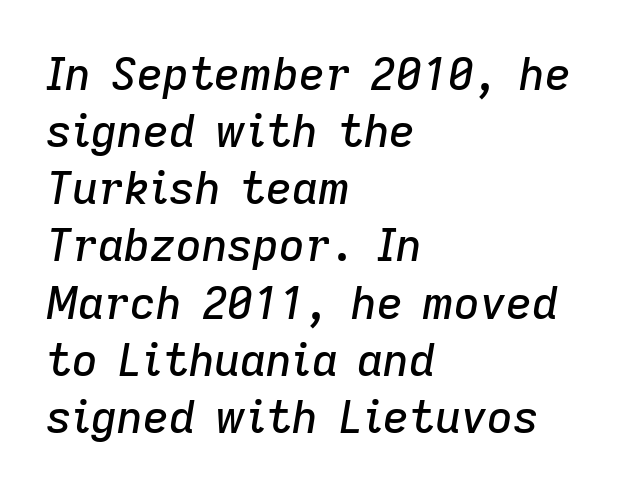
These lines are rendered in a variable-pitch font. The area under the type is left untouched. Short and long lines alike share a common starting point at left. You could call the tracking neutral — neither tight nor loose.
